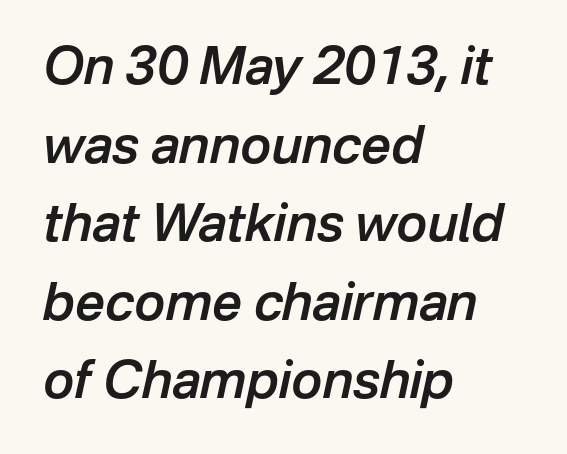
Spacing verdict: proportional, widths tailored to each character. Leading matches the norm, producing a regular column. Nothing unusual about the tracking: characters are spaced as the font intends. Tall strokes in this sample are angled rather than plumb. The characters look somewhat weighty, a semibold short of true bold.
